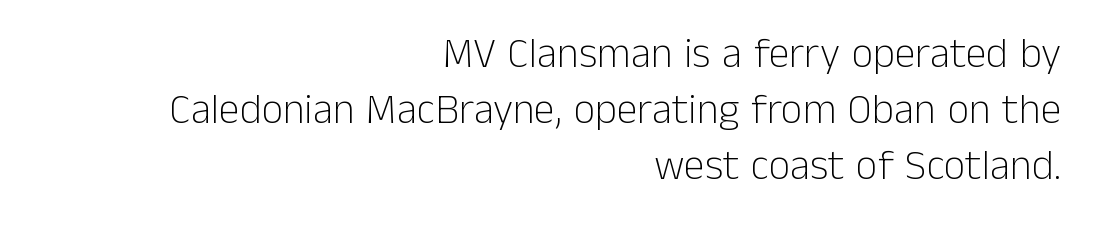
{"serif": "no", "italic": "no", "bold": "no", "weight": "light", "width": "normal", "stroke_contrast": "low", "x_height": "medium", "monospaced": "no", "underline": "no", "align": "right", "line_spacing": "normal", "line_spacing_ratio": 1.33, "letter_spacing": "normal", "letter_spacing_em": 0.0, "glyph_px": 42}
